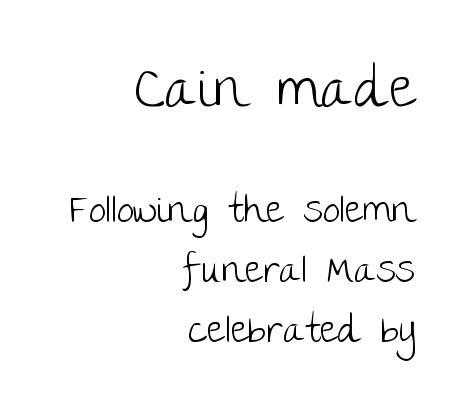
Here the designer chose a conventional face with non-uniform glyph widths. The type is set solid horizontally, with unmodified tracking. Interline gaps are of average width in this sample. Layout note: lines flush right. Underlining? Definitely not there.
